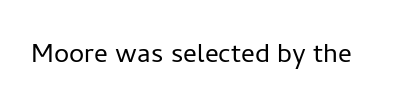
{"serif": "no", "italic": "no", "bold": "no", "weight": "light", "width": "normal", "stroke_contrast": "low", "x_height": "medium", "monospaced": "no", "underline": "no", "letter_spacing": "normal", "letter_spacing_em": 0.0, "glyph_px": 34}
